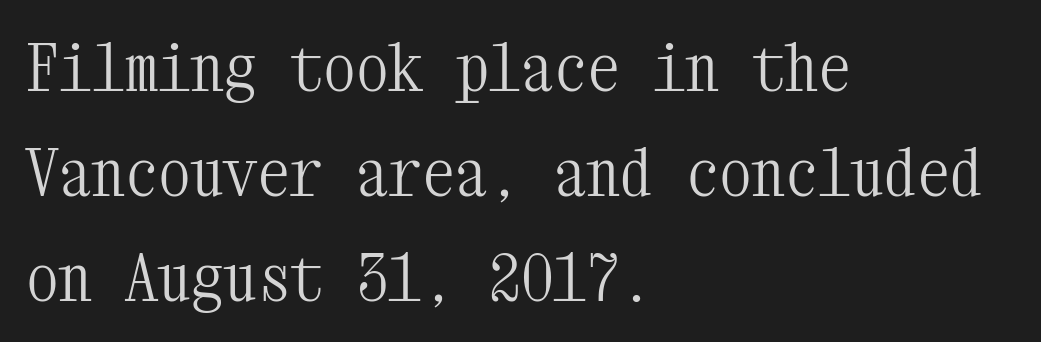
The image shows 66 px light, condensed serif type, upright, monospaced; set left-aligned, normal line spacing (1.59x), normal letter spacing, not underlined; medium stroke contrast and a medium x-height.
